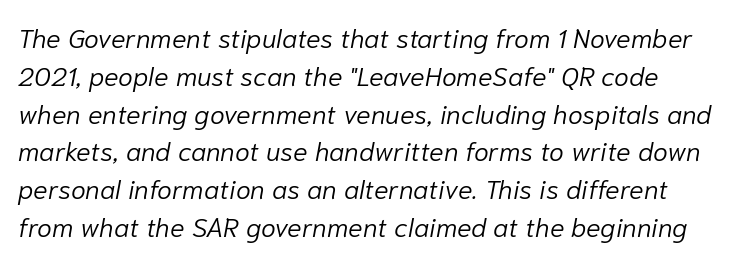
The image shows 27 px text type, italic (leaning right); set normal line spacing (1.4x), normal letter spacing, not underlined.
